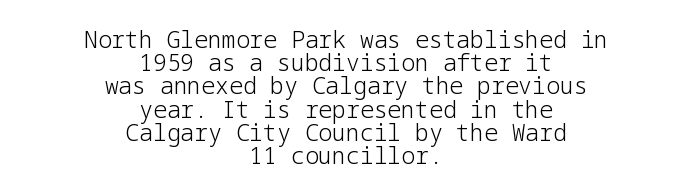
Q: Is the text bold? A: No.
Q: Is the text italic (slanted)? A: No, it is upright.
Q: Is the text underlined? A: No.
Q: How is the paragraph aligned? A: Centered.
Q: Is the spacing between letters normal or unusually wide? A: Normal.
Q: Is the spacing between lines tight, normal or loose? A: Tight.
